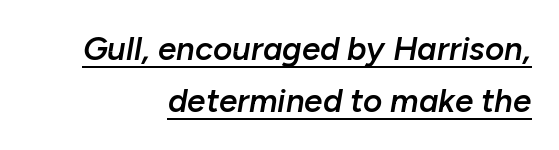
Emphasis-style slanted type is in use. Semibold letterforms, between regular and bold. Is this a fixed-width face? No — the glyphs have proportional, varying widths. Line endings align vertically; line beginnings do not.
